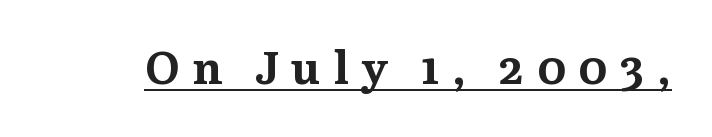
The image shows 45 px bold serif type, upright; set unusually wide letter spacing (+0.27 em), underlined; medium stroke contrast and a medium x-height.
